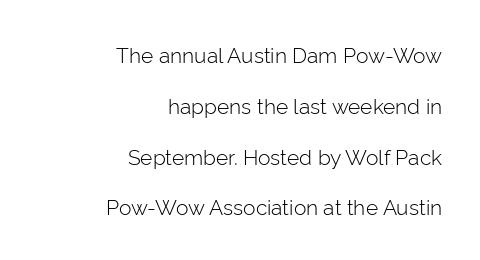
Q: Is the text bold? A: No.
Q: Is the text italic (slanted)? A: No, it is upright.
Q: Is the text underlined? A: No.
Q: How is the paragraph aligned? A: Right-aligned.
Q: Is the spacing between letters normal or unusually wide? A: Normal.
Q: Is the spacing between lines tight, normal or loose? A: Loose.
